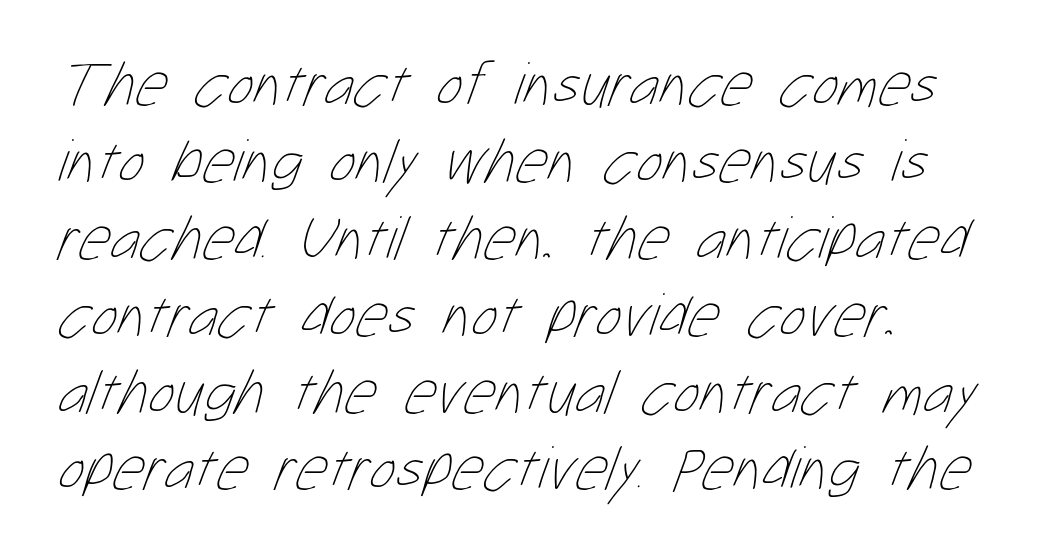
The image shows 62 px thin, condensed type; set left-aligned, line spacing 1.24x, normal letter spacing, not underlined; low stroke contrast and a medium x-height.
